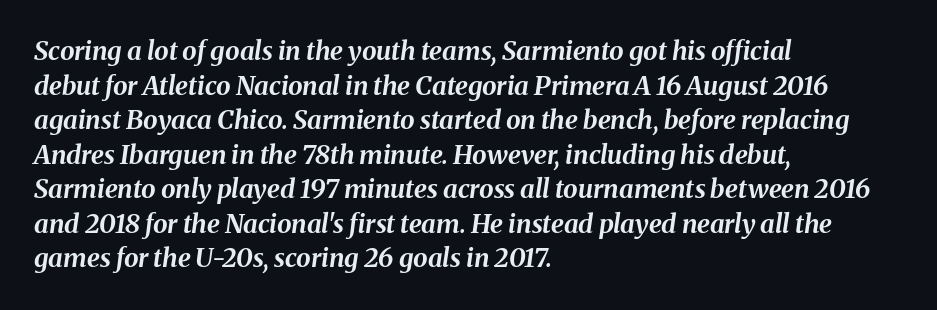
The vertical gap from one line to the next is medium. The string is rendered with underlining switched off. Words appear dense and cohesive because spacing is normal. The glyphs have the mass of a bold cut. The typesetter chose a ragged-right arrangement here. The letters are slanted; this is an italic face.
